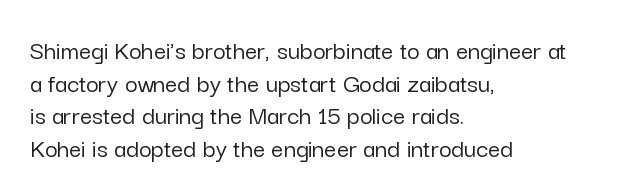
The image shows 27 px text type, upright; set left-aligned, line spacing 1.21x, normal letter spacing, not underlined.
